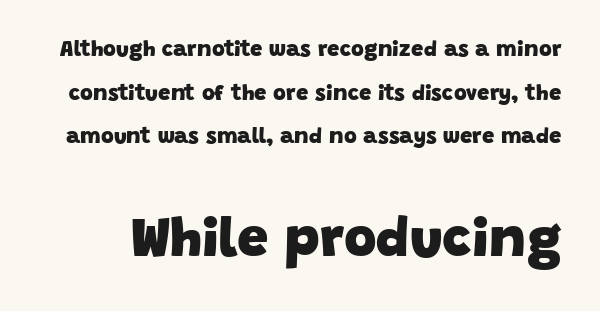
Bare-footed words on every line. These two chunks differ in scale, with the bottom chunk taking the larger measure. What weight is shown? A full bold with thick strokes. The face used here is proportionally spaced, like ordinary book or web type. Does the leading feel generous? Absolutely, it's lavish.
